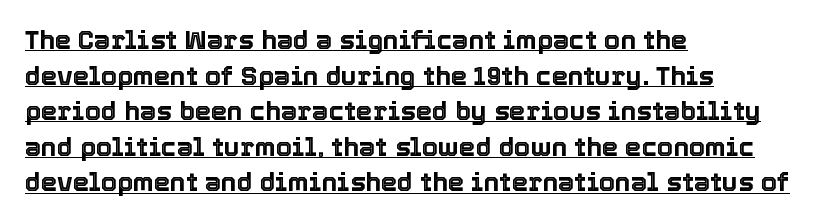
{"italic": "no", "underline": "yes", "align": "left", "line_spacing": "normal", "line_spacing_ratio": 1.37, "letter_spacing": "normal", "letter_spacing_em": 0.0, "glyph_px": 26}
